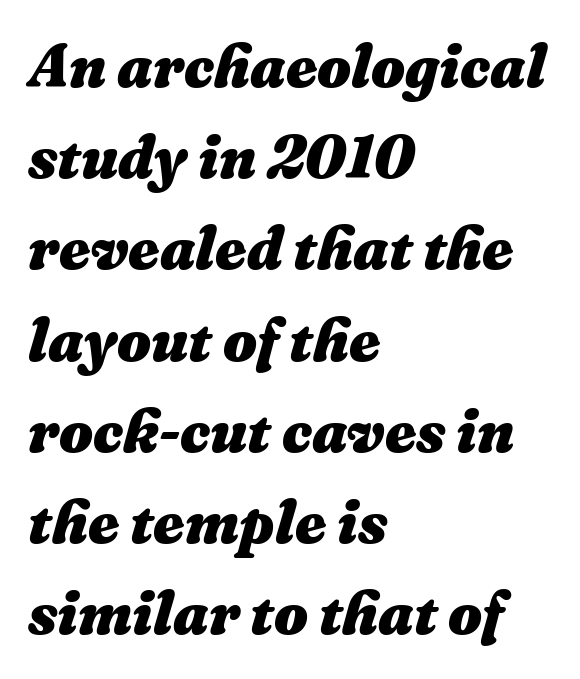
The leading is moderate, giving the passage an even texture. Looking at the ascenders, they clearly lean. These lines stack with their left ends in a neat column. Here the designer chose a conventional face with non-uniform glyph widths. Compared with typical body copy, the letter spacing here is the same. The baseline area is clear.
